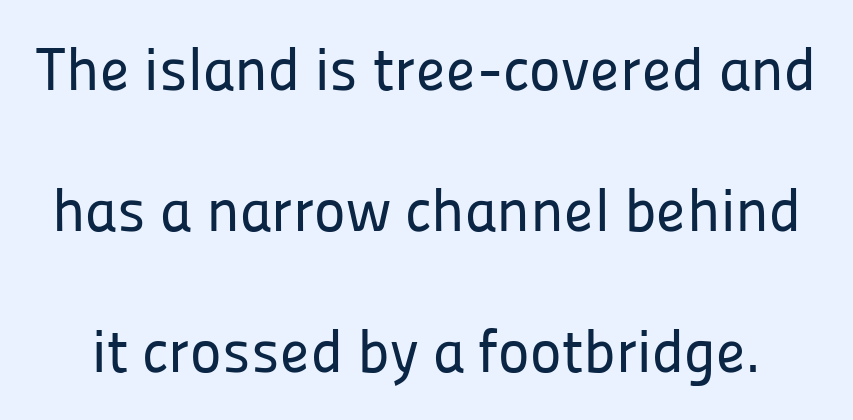
The image shows 60 px sans-serif type, upright; set loose line spacing (2.35x), normal letter spacing, not underlined; low stroke contrast and a medium x-height.
